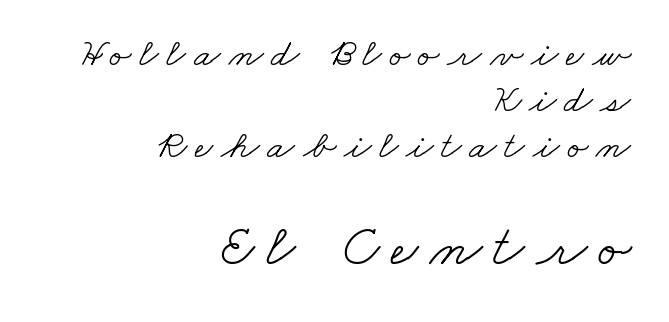
The image shows 60 px light, wide serif type; set right-aligned, tight line spacing (1.15x), not underlined; the second (bottom) block is 1.5x larger; low stroke contrast and a small x-height.
